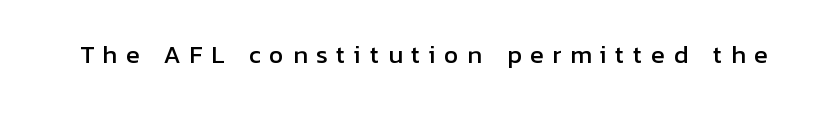
Q: Is the text italic (slanted)? A: No, it is upright.
Q: Is the text underlined? A: No.
Q: Is the spacing between letters normal or unusually wide? A: Unusually wide.
